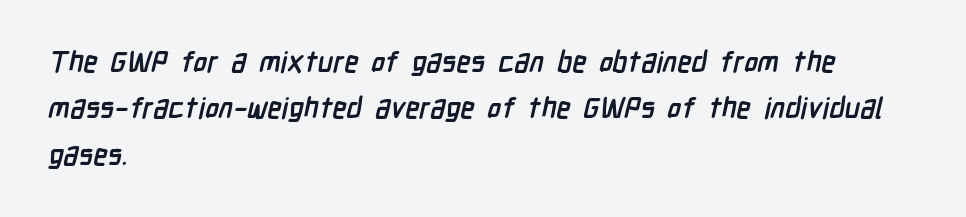
Q: Is the text bold? A: Yes.
Q: Is the typeface a serif or a sans-serif typeface? A: Sans-serif.
Q: Is the text underlined? A: No.
Q: How is the paragraph aligned? A: Left-aligned.
Q: Is the spacing between letters normal or unusually wide? A: Normal.
Q: Is the spacing between lines tight, normal or loose? A: Normal.
Q: Width (condensed, normal, or wide)? A: Condensed.
Q: Stroke contrast? A: Low.
Q: x-height? A: Medium.
Q: Monospaced? A: No.
